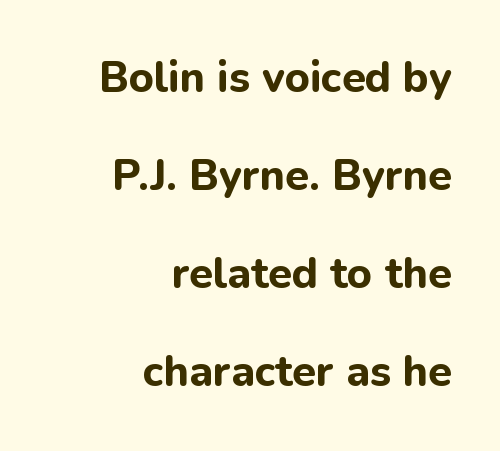
The image shows 43 px bold sans-serif type, upright; set right-aligned, loose line spacing (2.28x), normal letter spacing, not underlined; low stroke contrast and a medium x-height.
